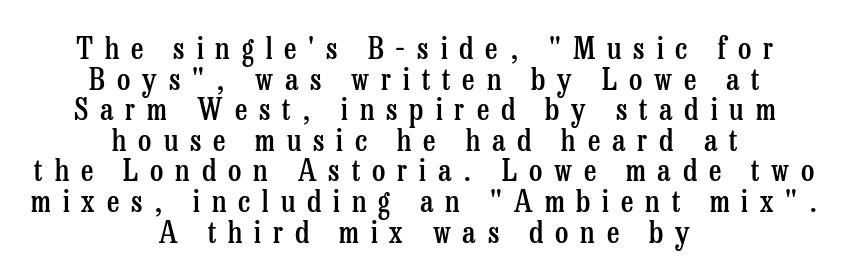
{"serif": "yes", "italic": "no", "bold": "semi", "weight": "semibold", "width": "condensed", "stroke_contrast": "low", "x_height": "medium", "monospaced": "no", "underline": "no", "align": "center", "line_spacing": "tight", "line_spacing_ratio": 1.02, "letter_spacing": "wide", "letter_spacing_em": 0.4, "glyph_px": 30}
